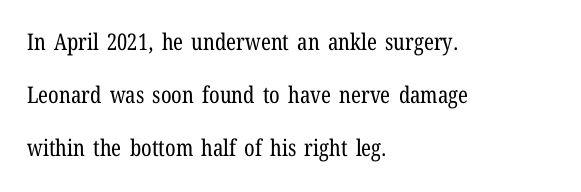
The image shows 23 px text type, upright; set left-aligned, loose line spacing (2.31x), normal letter spacing, not underlined.
